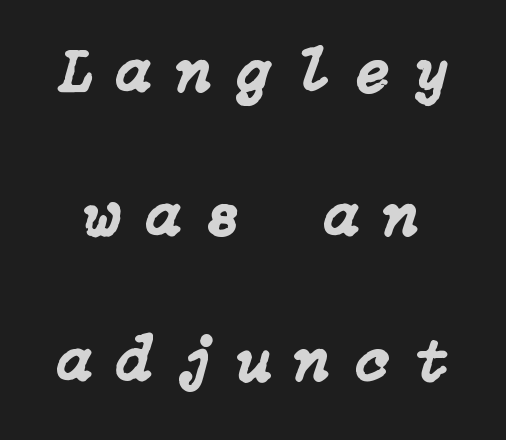
The image shows 62 px text type, italic (leaning right); set loose line spacing (2.33x), unusually wide letter spacing (+0.41 em), not underlined; low stroke contrast and a medium x-height.
